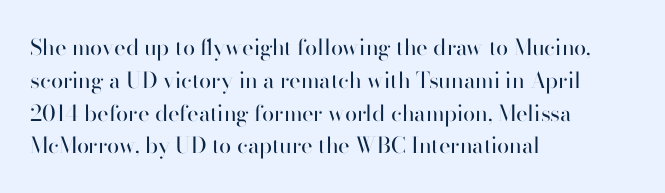
{"italic": "no", "bold": "no", "underline": "no", "align": "left", "line_spacing": "normal", "line_spacing_ratio": 1.49, "letter_spacing": "normal", "letter_spacing_em": 0.0, "glyph_px": 22}
